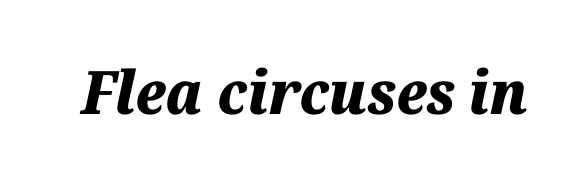
The image shows 60 px heavy type, italic (leaning right); set normal letter spacing, not underlined; medium stroke contrast and a medium x-height.
